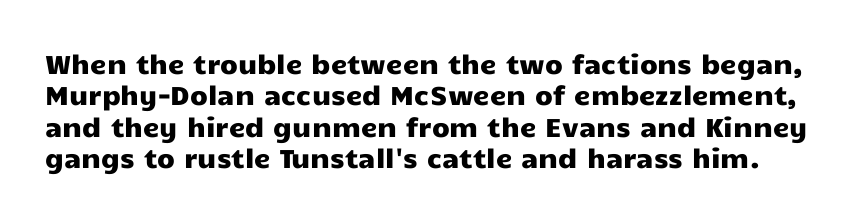
Q: Is the text italic (slanted)? A: No, it is upright.
Q: Is the text underlined? A: No.
Q: Is the spacing between letters normal or unusually wide? A: Normal.
